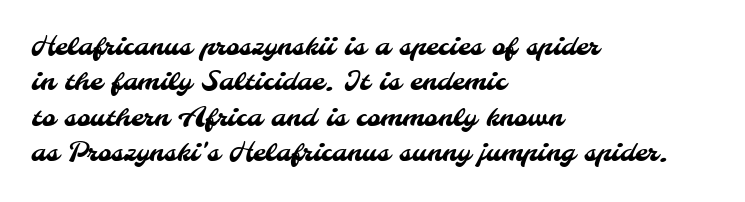
A clean baseline with only descenders dipping below it. These lines are set flush left with a ragged right edge. The rendering uses a moderate line-height, typical for paragraphs. The line texture is even and compact thanks to regular tracking.
